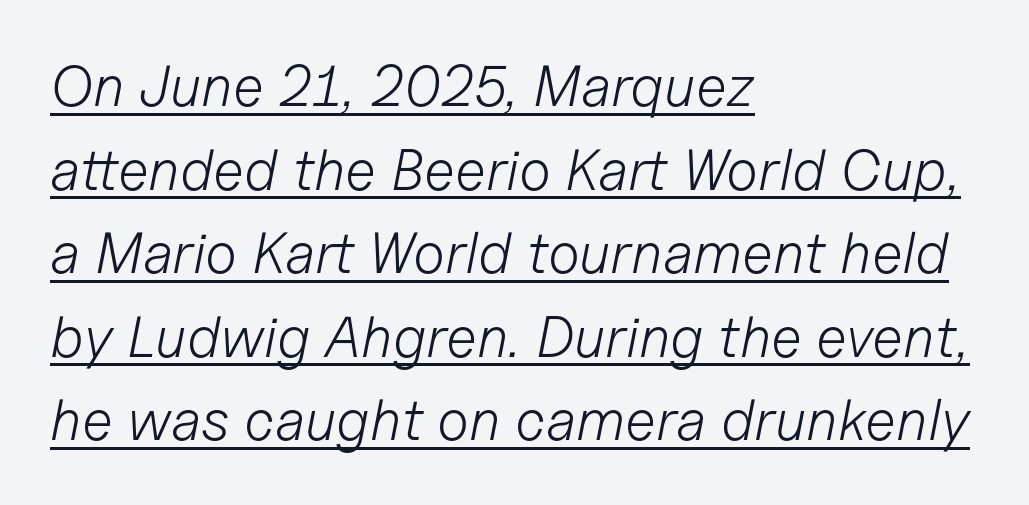
{"italic": "yes", "lean": "right", "slant_degrees": 11, "bold": "no", "weight": "light", "width": "normal", "stroke_contrast": "low", "x_height": "medium", "monospaced": "no", "underline": "yes", "align": "left", "line_spacing": "normal", "line_spacing_ratio": 1.44, "letter_spacing": "normal", "letter_spacing_em": 0.0, "glyph_px": 58}
